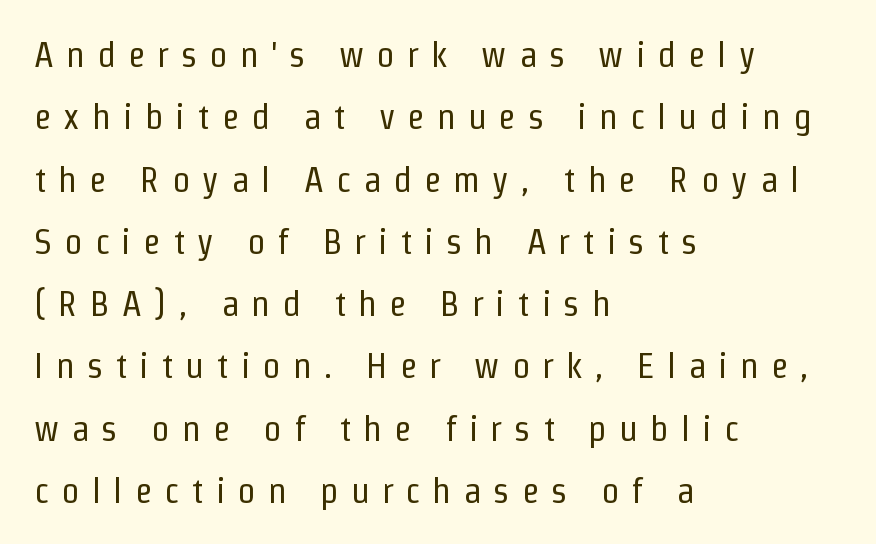
Posture: upright roman. Character widths vary here, with narrow letters taking less room than wide ones. Does the copy run flush right? No — it runs flush left. The passage shown is not underscored anywhere.
